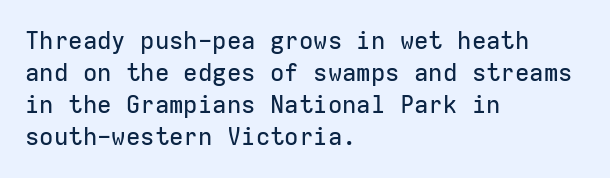
{"italic": "no", "underline": "no", "align": "left", "line_spacing": "normal", "line_spacing_ratio": 1.34, "letter_spacing": "normal", "letter_spacing_em": 0.0, "glyph_px": 24}
